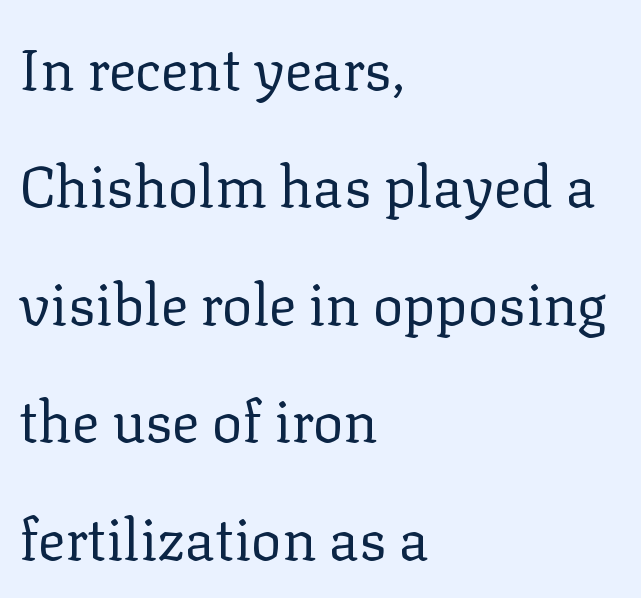
Look at the bottom of the vertical strokes: they flare into serifs here. The lettering stays uniformly vertical, giving the passage a roman look. Decoration check: the copy has no underline. Varying glyph widths throughout — classic text-font behaviour. Stem width sits at or under what a default text font uses.
